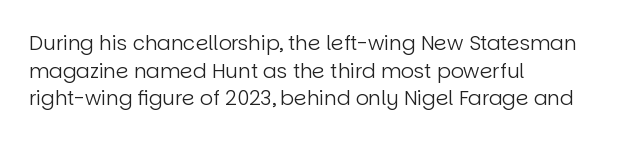
The image shows 20 px text type, upright; set left-aligned, normal line spacing (1.38x), normal letter spacing, not underlined.
